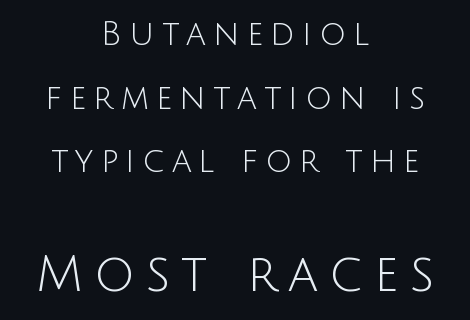
{"serif": "no", "italic": "no", "bold": "no", "weight": "light", "width": "normal", "stroke_contrast": "low", "x_height": "large", "monospaced": "no", "underline": "no", "align": "center", "line_spacing": "loose", "line_spacing_ratio": 1.93, "letter_spacing": "wide", "letter_spacing_em": 0.22, "larger_block": "second", "size_ratio": 1.52, "glyph_px": 50}
